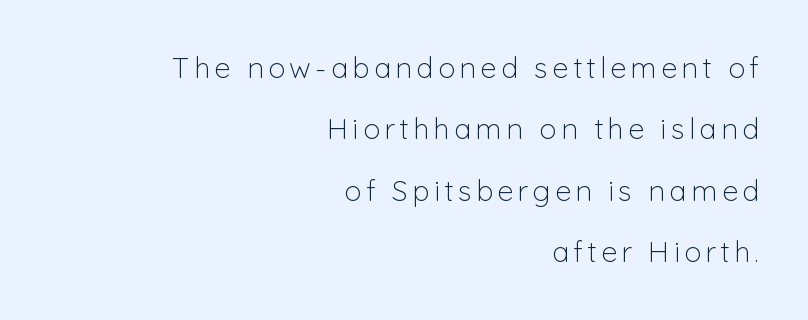
{"serif": "no", "italic": "no", "bold": "no", "weight": "light", "width": "normal", "stroke_contrast": "low", "x_height": "medium", "monospaced": "no", "underline": "no", "align": "right", "line_spacing": "loose", "line_spacing_ratio": 2.12, "glyph_px": 29}
